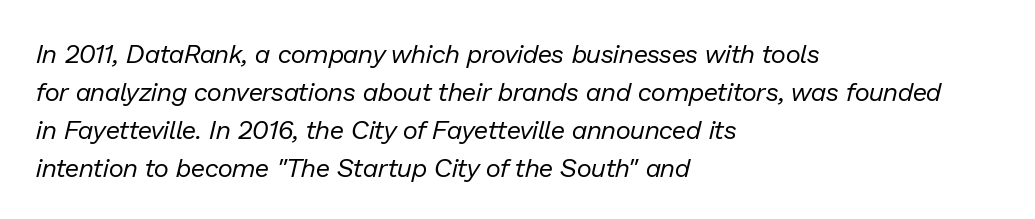
Q: Is the text bold? A: No.
Q: Is the text italic (slanted)? A: Yes, it leans right by about 13 degrees.
Q: Is the text underlined? A: No.
Q: How is the paragraph aligned? A: Left-aligned.
Q: Is the spacing between letters normal or unusually wide? A: Normal.
Q: Is the spacing between lines tight, normal or loose? A: Normal.
